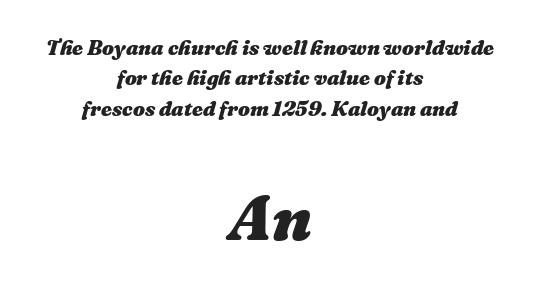
The image shows 64 px heavy type, italic (leaning right); set centered, normal line spacing (1.45x), normal letter spacing, not underlined; the second (bottom) block is 3.05x larger; medium stroke contrast and a medium x-height.
